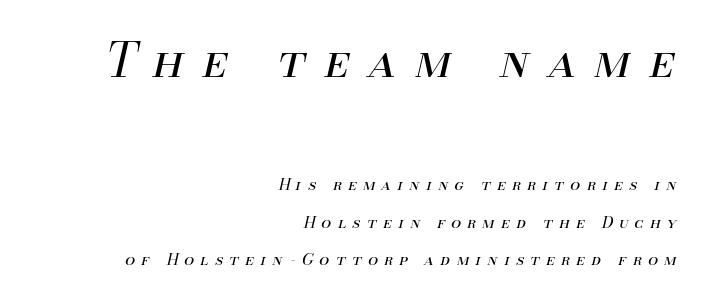
Would a proofreader flag this as italicized? Yes. Vertical stems look standard width or narrower in stroke. The letters in the upper block stand taller than those in the block below. How would I describe the line gaps? Wide and relaxed. The zone under the glyphs is completely vacant.
